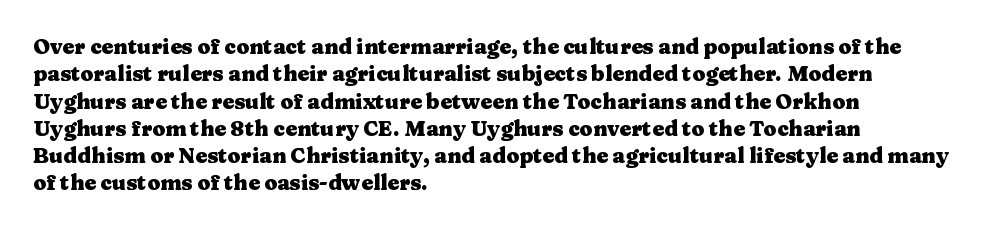
Q: Is the text bold? A: Yes.
Q: Is the text italic (slanted)? A: No, it is upright.
Q: Is the text underlined? A: No.
Q: How is the paragraph aligned? A: Left-aligned.
Q: Is the spacing between letters normal or unusually wide? A: Normal.
Q: Is the spacing between lines tight, normal or loose? A: Normal.
